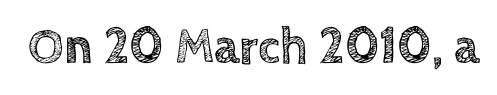
Check the space under the baseline: it is left empty. Is the letter spacing exaggerated? No — it looks like the ordinary default. No italicization has been applied; the sample stays upright. Think of a printed novel: that variable character pitch is what you see here.
